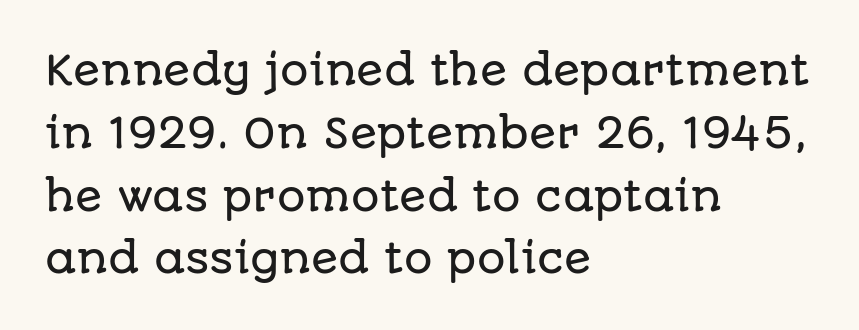
{"serif": "no", "italic": "no", "width": "normal", "stroke_contrast": "low", "x_height": "large", "monospaced": "no", "underline": "no", "align": "left", "line_spacing": "normal", "line_spacing_ratio": 1.57, "letter_spacing": "normal", "letter_spacing_em": 0.0, "glyph_px": 40}
